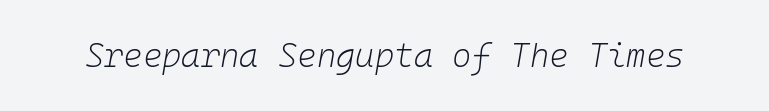
Q: Is the text bold? A: No.
Q: Is the text italic (slanted)? A: Yes, it leans right by about 10 degrees.
Q: Is the text underlined? A: No.
Q: Is the spacing between letters normal or unusually wide? A: Normal.
Q: Width (condensed, normal, or wide)? A: Normal.
Q: Stroke contrast? A: Low.
Q: x-height? A: Medium.
Q: Monospaced? A: Yes.
